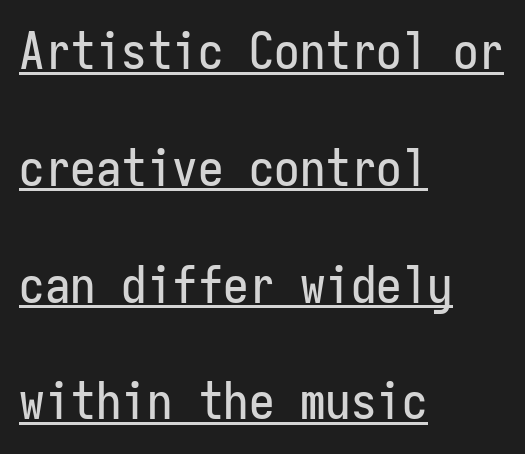
Typographically, this falls in the sans-serif category. Does the leading feel generous? Absolutely, it's lavish. Notice how the stems are strictly vertical — no italics here. All the whitespace from short lines collects on the right.
